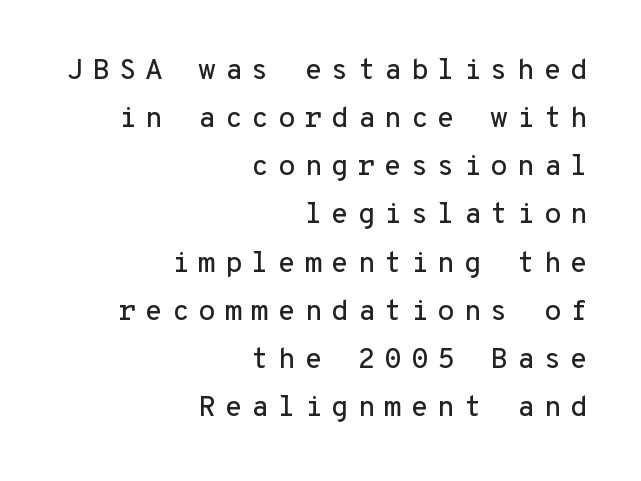
The image shows 29 px sans-serif type, upright, monospaced; set right-aligned, normal line spacing (1.66x), unusually wide letter spacing (+0.3 em), not underlined; low stroke contrast and a medium x-height.
